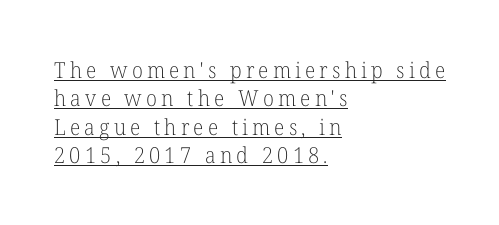
The font is comparable to plain body text, perhaps lighter. The specimen reads as upright at a glance. Is there an underline? Yes — a line sits under the letters. Does the leading feel generous? No, just average. This sample is left-justified, so line endings fall wherever the words run out.
